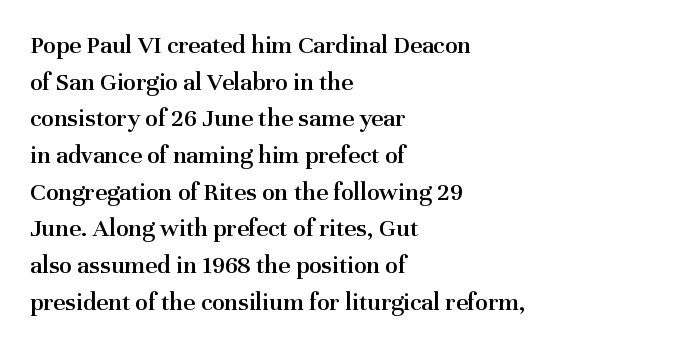
{"italic": "no", "bold": "semi", "underline": "no", "align": "left", "line_spacing": "normal", "line_spacing_ratio": 1.41, "letter_spacing": "normal", "letter_spacing_em": 0.0, "glyph_px": 26}
